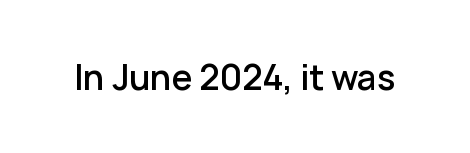
The words here are not underlined. Posture: upright roman. Each letter's strokes conclude bluntly, with no projecting serifs. Spacing between characters is what you'd get straight out of the box.
